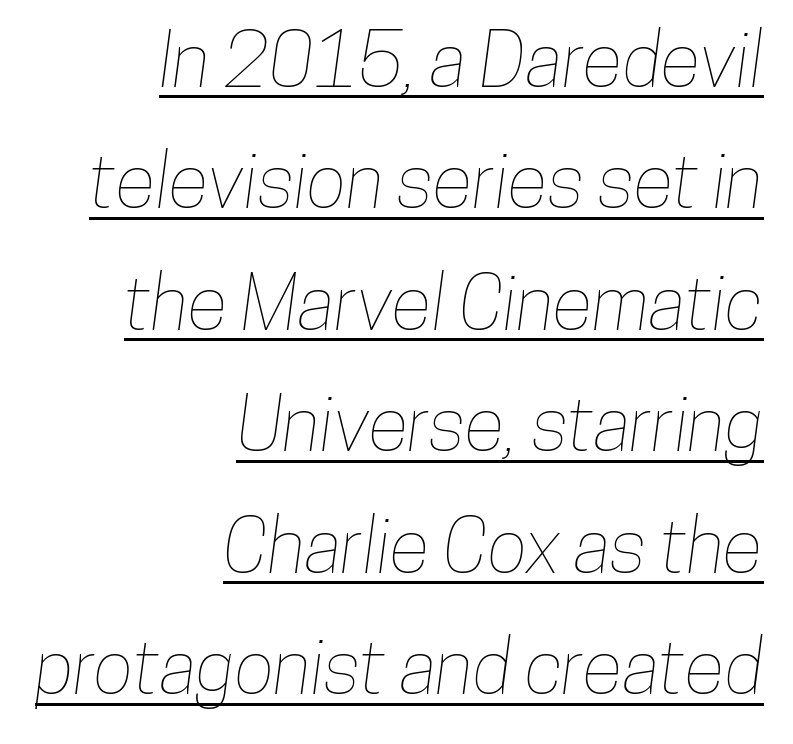
Quick note: underline on. Casual observation: everything's shoved over to the right. Standard letterfit; no display-style spreading of the glyphs. Is this a fixed-width face? No — the glyphs have proportional, varying widths. Baseline-to-baseline distance is the conventional proportion of letter height.
